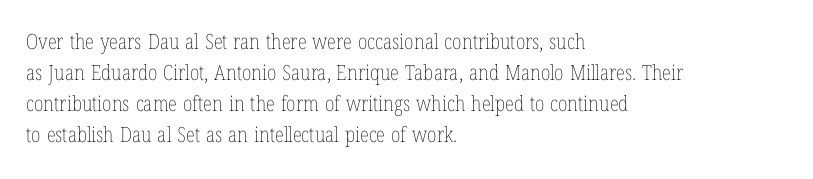
{"italic": "no", "bold": "no", "underline": "no", "align": "left", "line_spacing": "normal", "line_spacing_ratio": 1.47, "letter_spacing": "normal", "letter_spacing_em": 0.0, "glyph_px": 21}
